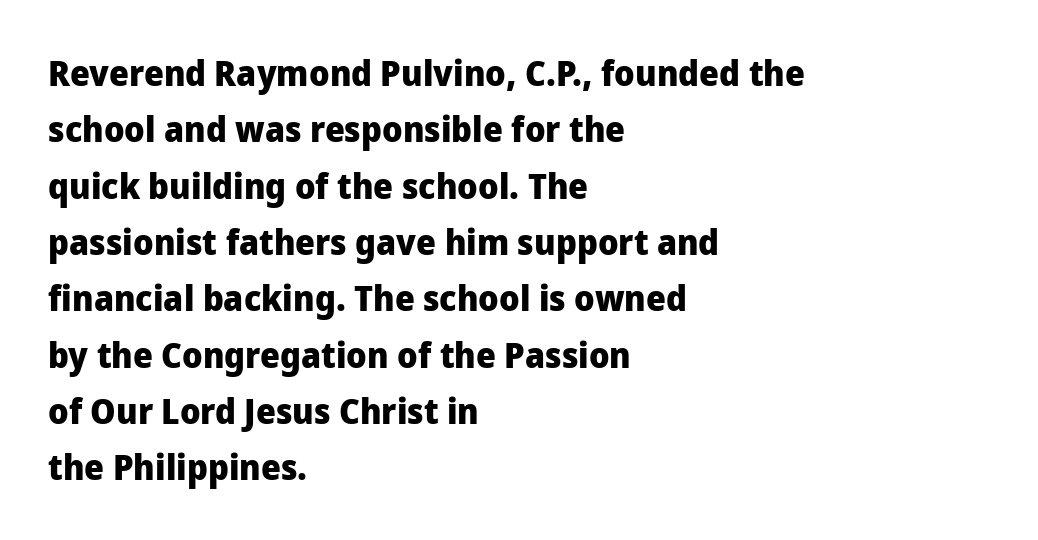
Q: Is the text bold? A: Yes.
Q: Is the text italic (slanted)? A: No, it is upright.
Q: Is the typeface a serif or a sans-serif typeface? A: Sans-serif.
Q: Is the text underlined? A: No.
Q: How is the paragraph aligned? A: Left-aligned.
Q: Is the spacing between letters normal or unusually wide? A: Normal.
Q: Is the spacing between lines tight, normal or loose? A: Normal.
Q: Width (condensed, normal, or wide)? A: Normal.
Q: Stroke contrast? A: Low.
Q: x-height? A: Medium.
Q: Monospaced? A: No.
